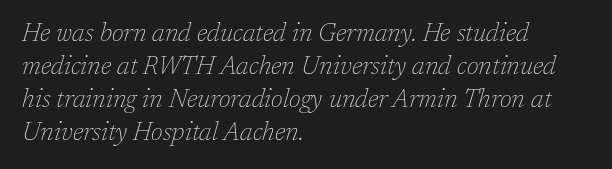
{"italic": "yes", "lean": "right", "slant_degrees": 17, "bold": "no", "underline": "no", "align": "left", "line_spacing": "normal", "line_spacing_ratio": 1.32, "letter_spacing": "normal", "letter_spacing_em": 0.0, "glyph_px": 25}
